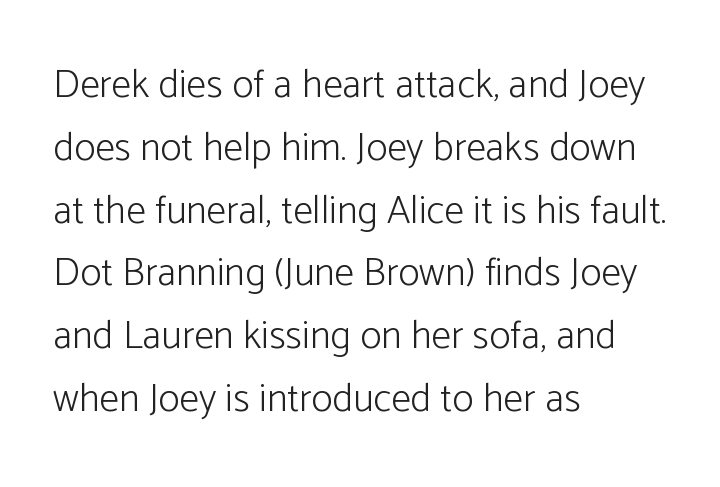
Q: Is the text bold? A: No.
Q: Is the text italic (slanted)? A: No, it is upright.
Q: Is the typeface a serif or a sans-serif typeface? A: Sans-serif.
Q: Is the text underlined? A: No.
Q: How is the paragraph aligned? A: Left-aligned.
Q: Is the spacing between letters normal or unusually wide? A: Normal.
Q: Is the spacing between lines tight, normal or loose? A: Normal.
Q: Width (condensed, normal, or wide)? A: Normal.
Q: Stroke contrast? A: Low.
Q: x-height? A: Medium.
Q: Monospaced? A: No.
